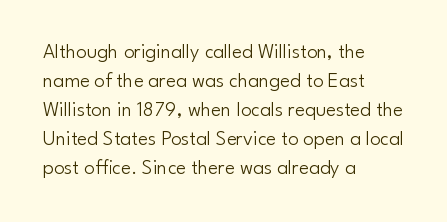
The image shows 21 px text type, upright; set left-aligned, normal line spacing (1.38x), normal letter spacing, not underlined.
